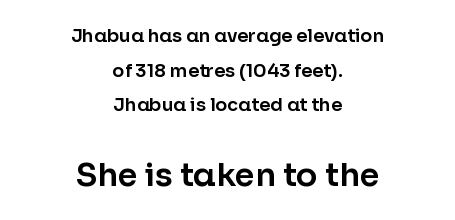
Q: Is the text italic (slanted)? A: No, it is upright.
Q: Is the typeface a serif or a sans-serif typeface? A: Sans-serif.
Q: Is the text underlined? A: No.
Q: How is the paragraph aligned? A: Centered.
Q: Is the spacing between letters normal or unusually wide? A: Normal.
Q: Is the spacing between lines tight, normal or loose? A: Loose.
Q: Which block of text is set in a larger size, the first (top) or the second (bottom)? A: The second (bottom) one.
Q: Width (condensed, normal, or wide)? A: Normal.
Q: Stroke contrast? A: Low.
Q: x-height? A: Medium.
Q: Monospaced? A: No.
